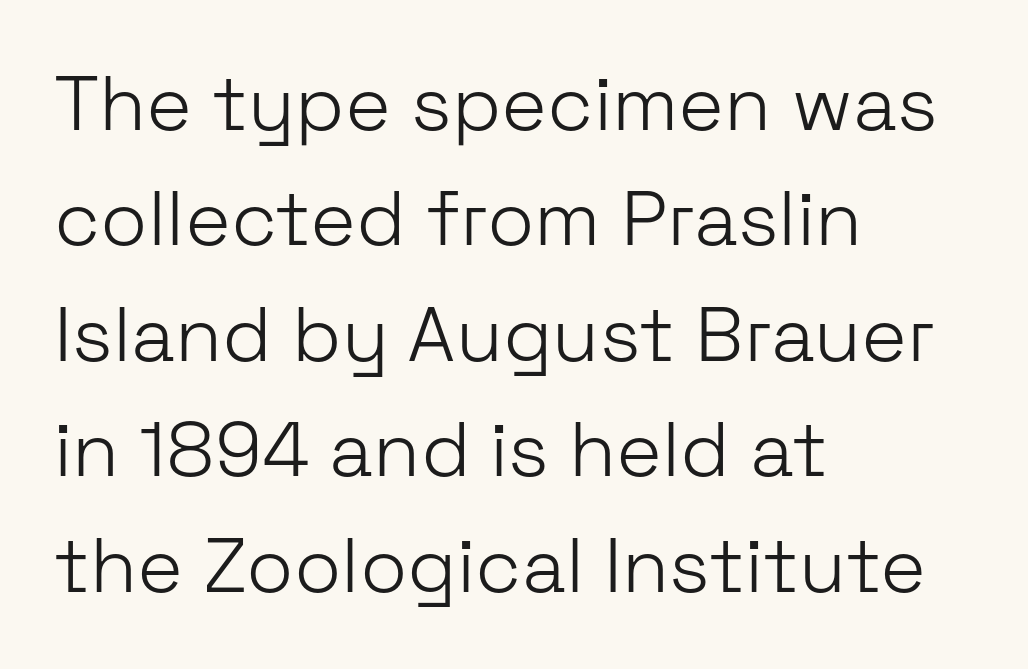
The image shows 77 px light sans-serif type, upright; set left-aligned, normal line spacing (1.5x), normal letter spacing, not underlined; low stroke contrast and a medium x-height.
